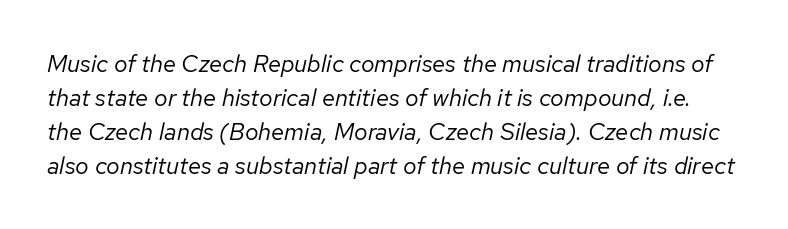
Q: Is the text bold? A: No.
Q: Is the text italic (slanted)? A: Yes, it leans right by about 12 degrees.
Q: Is the text underlined? A: No.
Q: Is the spacing between letters normal or unusually wide? A: Normal.
Q: Is the spacing between lines tight, normal or loose? A: Normal.
